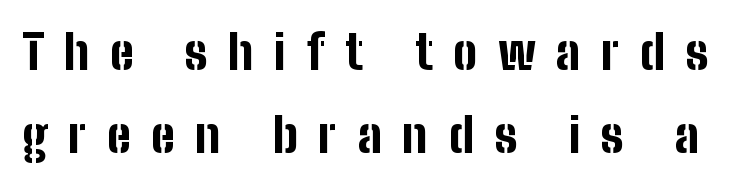
{"serif": "no", "italic": "no", "bold": "yes", "weight": "bold", "width": "condensed", "stroke_contrast": "low", "x_height": "medium", "monospaced": "no", "underline": "no", "line_spacing_ratio": 1.72, "letter_spacing": "wide", "letter_spacing_em": 0.43, "glyph_px": 48}
